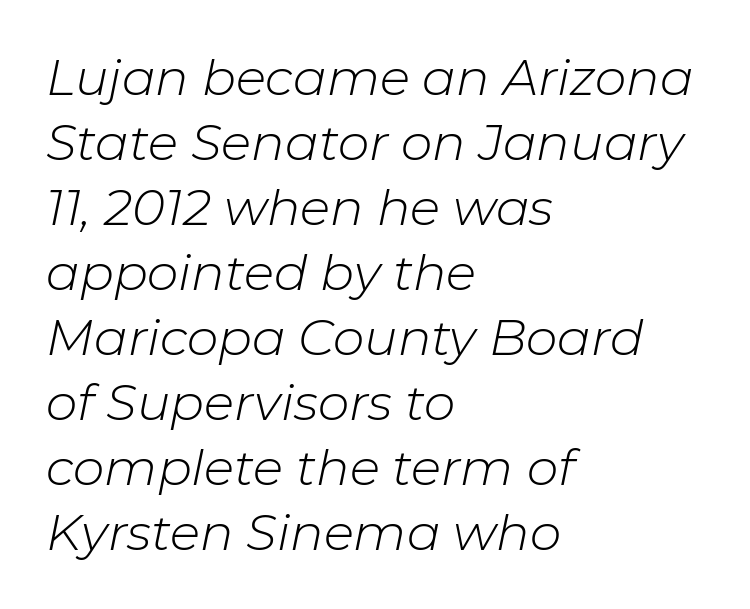
The image shows 50 px light type, italic (leaning right); set left-aligned, normal line spacing (1.3x), normal letter spacing, not underlined; low stroke contrast and a medium x-height.
